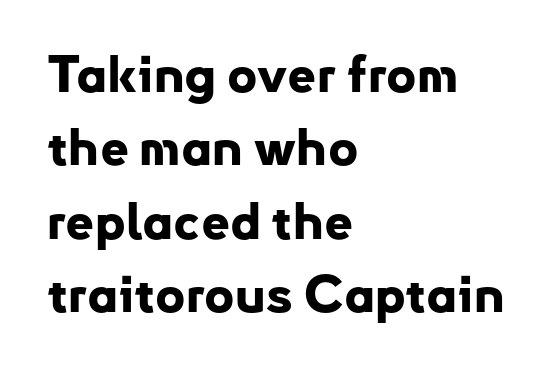
The image shows 51 px bold sans-serif type, upright; set left-aligned, normal line spacing (1.44x), normal letter spacing, not underlined; low stroke contrast and a small x-height.
